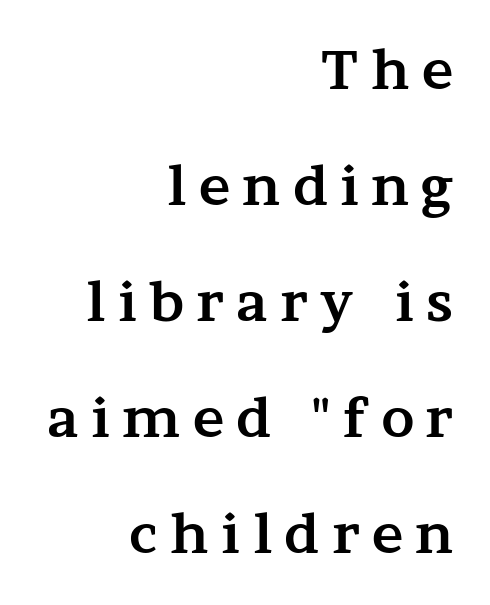
{"serif": "yes", "italic": "no", "bold": "yes", "weight": "bold", "width": "wide", "stroke_contrast": "medium", "x_height": "medium", "monospaced": "no", "underline": "no", "align": "right", "line_spacing": "loose", "line_spacing_ratio": 2.19, "letter_spacing": "wide", "letter_spacing_em": 0.23, "glyph_px": 53}
